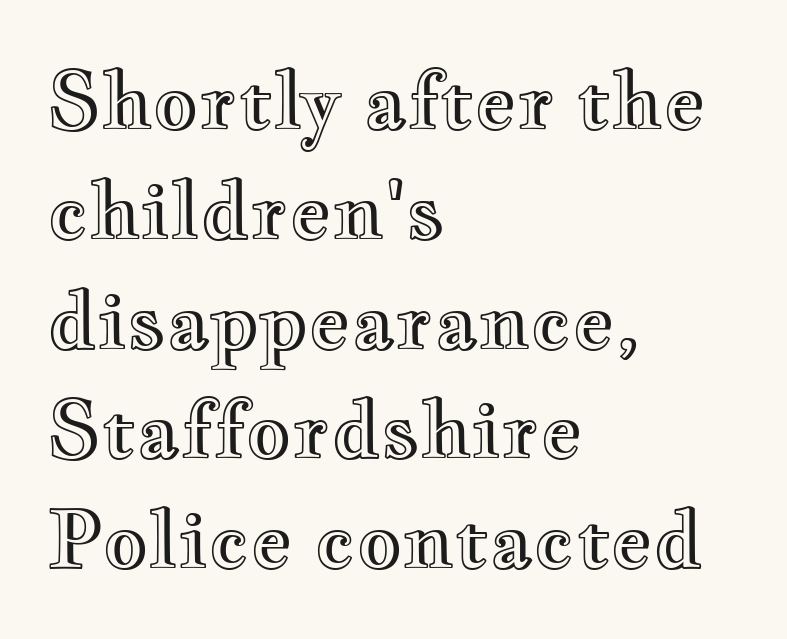
{"italic": "no", "width": "wide", "x_height": "small", "monospaced": "no", "underline": "no", "align": "left", "line_spacing": "normal", "line_spacing_ratio": 1.39, "letter_spacing": "normal", "letter_spacing_em": 0.0, "glyph_px": 79}
